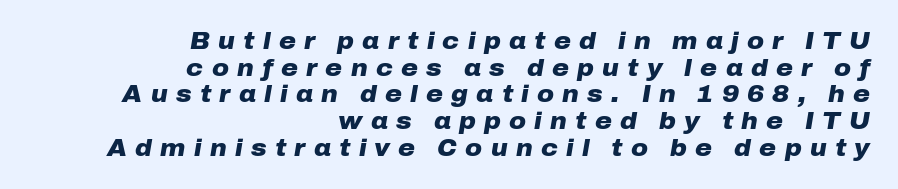
The image shows 23 px bold type, italic (leaning right); set right-aligned, line spacing 1.16x, unusually wide letter spacing (+0.36 em), not underlined.
